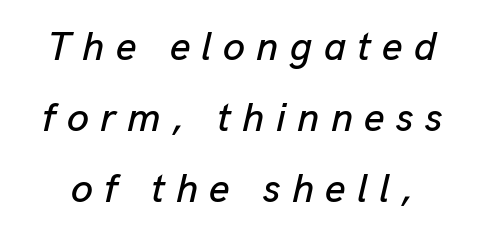
The typography opts for an oblique posture over an upright one. Short note: letters widely spaced. Note the varied advance widths — an 'i' is clearly narrower than an 'm'. Plain, unruled lines of type.
